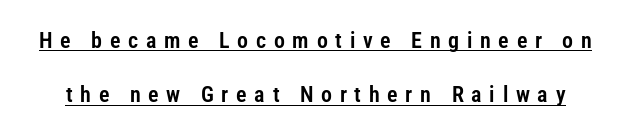
Line spacing here is loose. Style check: upright. The letters are spread apart with noticeably loose tracking. The passage shown is underscored from start to finish.
